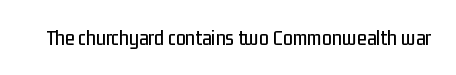
{"italic": "no", "underline": "no", "letter_spacing": "normal", "letter_spacing_em": 0.0, "glyph_px": 22}
